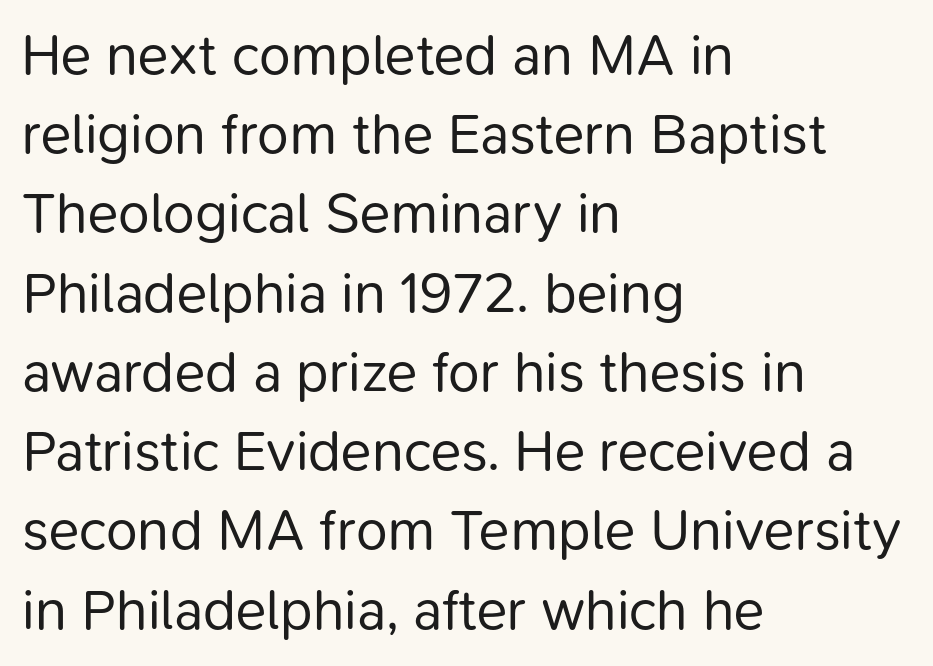
{"serif": "no", "italic": "no", "bold": "no", "weight": "regular", "width": "normal", "stroke_contrast": "low", "x_height": "medium", "monospaced": "no", "underline": "no", "align": "left", "line_spacing": "normal", "line_spacing_ratio": 1.39, "letter_spacing": "normal", "letter_spacing_em": 0.0, "glyph_px": 57}
